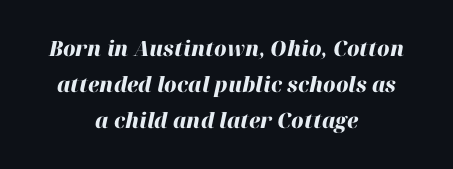
Emphasis-style slanted type is in use. Horizontally, the lines are justified to the midpoint only. The letters are bold, with thick, heavy strokes. Check under the words: just untouched page. The letters sit at their default tracking, neither squeezed nor spread.
